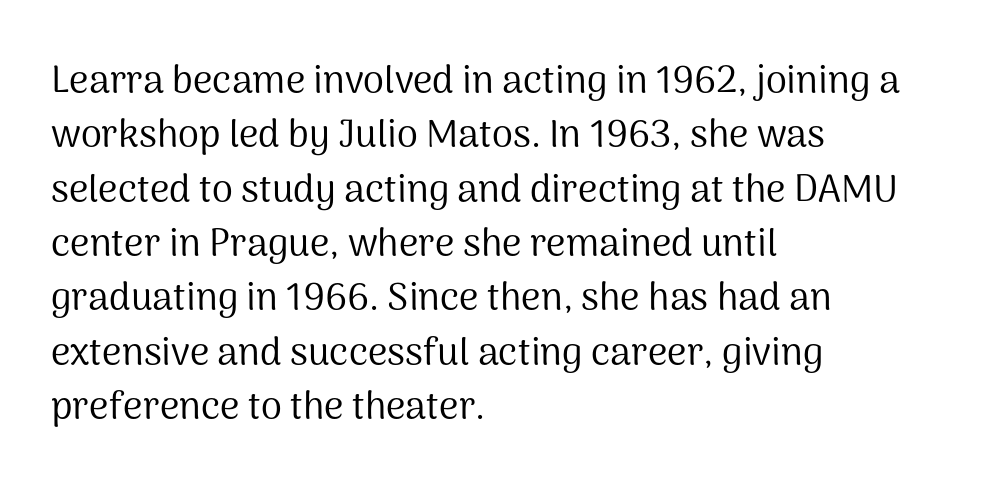
{"serif": "no", "italic": "no", "bold": "no", "weight": "regular", "width": "normal", "stroke_contrast": "medium", "x_height": "medium", "monospaced": "no", "underline": "no", "align": "left", "line_spacing": "normal", "line_spacing_ratio": 1.43, "letter_spacing": "normal", "letter_spacing_em": 0.0, "glyph_px": 38}
